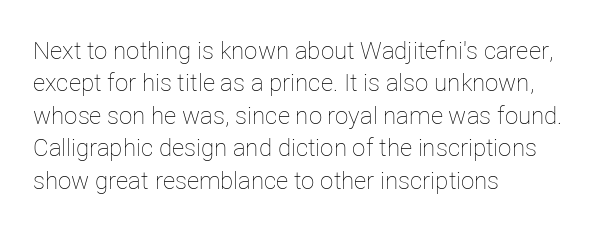
The image shows 24 px text type, upright; set left-aligned, normal line spacing (1.35x), normal letter spacing, not underlined.
